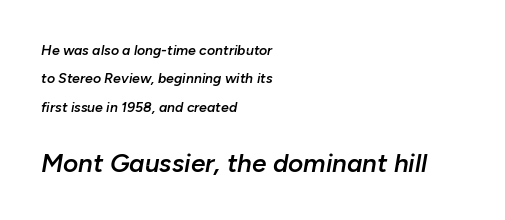
The glyphs look as if they've been sheared to an angle. Is the type bold? Partly — it's a semibold, heavier than regular but not fully bold. Bigger letters appear in the bottom chunk; the top chunk is reduced. Layout note: lines flush left. The letters sit at their default tracking, neither squeezed nor spread.
